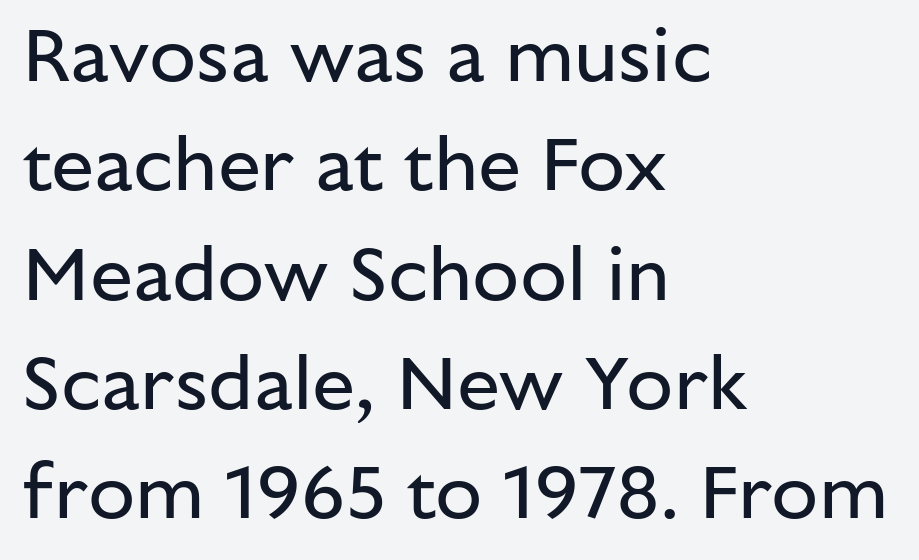
The image shows 77 px regular-weight sans-serif type, upright; set left-aligned, normal line spacing (1.42x), normal letter spacing, not underlined; low stroke contrast and a medium x-height.
